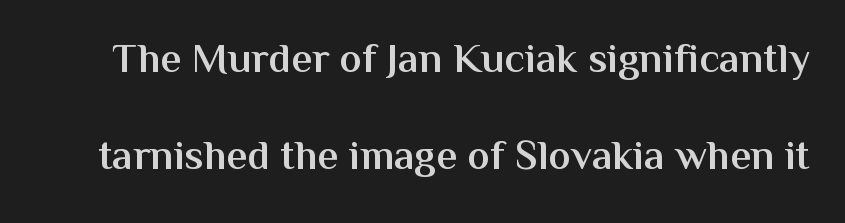
{"serif": "no", "italic": "no", "bold": "semi", "weight": "semibold", "width": "normal", "stroke_contrast": "medium", "x_height": "medium", "monospaced": "no", "underline": "no", "line_spacing": "loose", "line_spacing_ratio": 2.31, "letter_spacing": "normal", "letter_spacing_em": 0.0, "glyph_px": 42}
